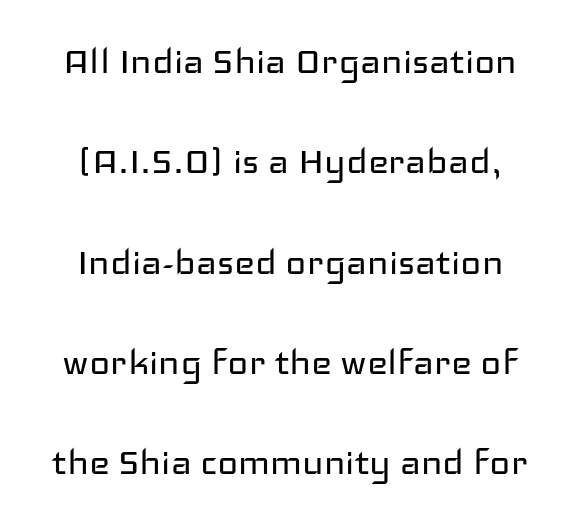
{"serif": "no", "italic": "no", "bold": "no", "weight": "regular", "width": "wide", "stroke_contrast": "low", "x_height": "medium", "monospaced": "no", "underline": "no", "line_spacing": "loose", "line_spacing_ratio": 2.28, "letter_spacing": "normal", "letter_spacing_em": 0.0, "glyph_px": 44}
